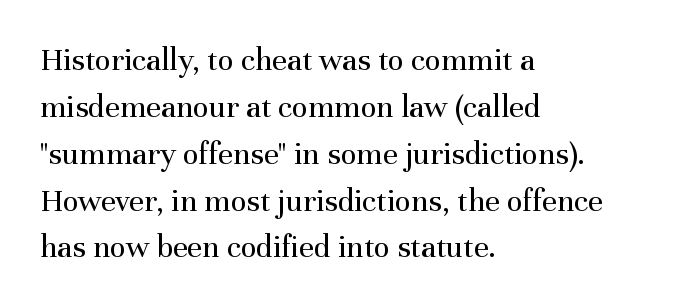
The image shows 33 px regular-weight serif type, upright; set left-aligned, normal line spacing (1.42x), normal letter spacing, not underlined; medium stroke contrast and a medium x-height.
